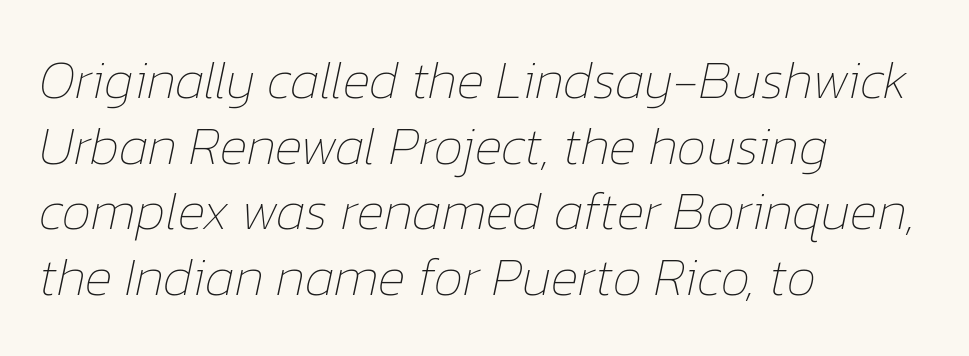
The passage shown is not underscored anywhere. A student would call this left alignment; a typographer would say flush left, rag right. The face looks like a standard text weight, possibly lighter. If you drew a line through each stem, it would be angled.
